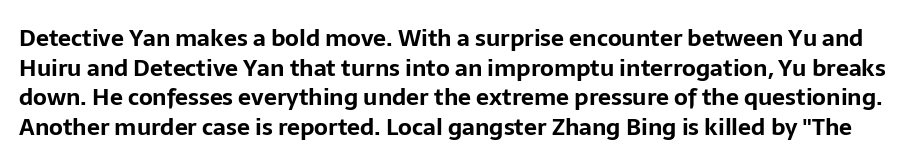
The image shows 23 px bold type, upright; set normal line spacing (1.29x), normal letter spacing, not underlined.
